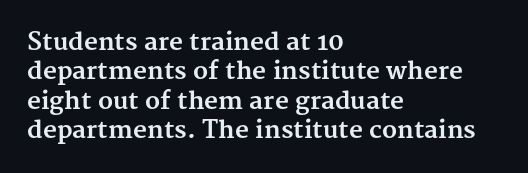
Check the space under the baseline: it is left empty. Words appear dense and cohesive because spacing is normal. Summary of weight: heavy, a full bold. Caption: multi-line text, flush left, ragged right.
